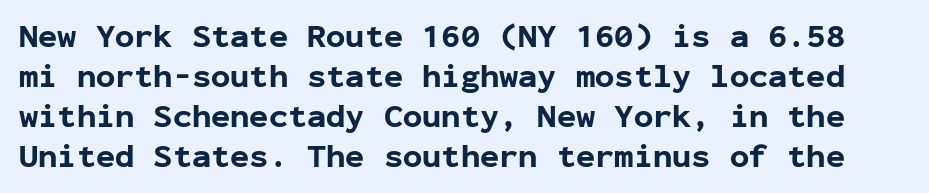
Q: Is the text bold? A: Yes.
Q: Is the text italic (slanted)? A: No, it is upright.
Q: Is the typeface a serif or a sans-serif typeface? A: Sans-serif.
Q: Is the text underlined? A: No.
Q: Is the spacing between letters normal or unusually wide? A: Normal.
Q: Is the spacing between lines tight, normal or loose? A: Normal.
Q: Width (condensed, normal, or wide)? A: Normal.
Q: Stroke contrast? A: Low.
Q: x-height? A: Medium.
Q: Monospaced? A: Yes.
